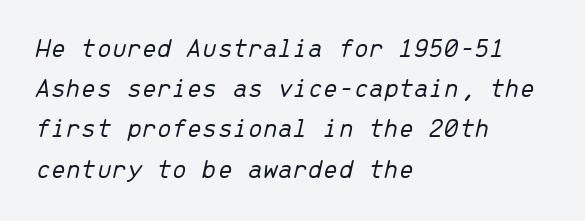
{"italic": "yes", "lean": "right", "slant_degrees": 13, "bold": "no", "underline": "no", "align": "left", "line_spacing": "normal", "line_spacing_ratio": 1.49, "letter_spacing": "normal", "letter_spacing_em": 0.0, "glyph_px": 27}
